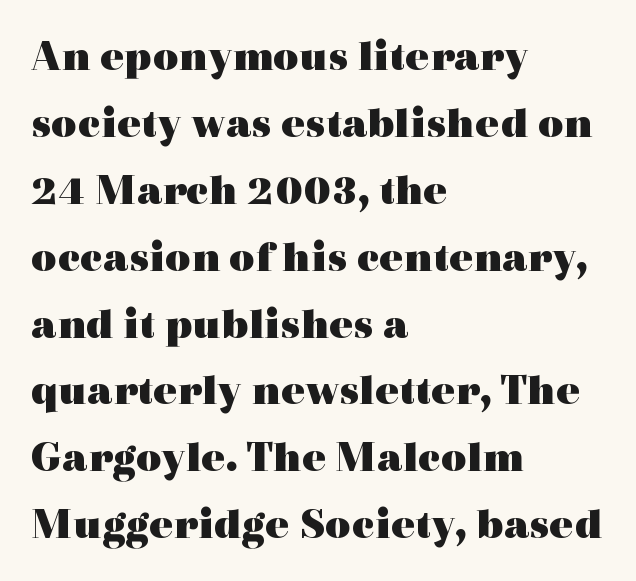
Here the designer chose a conventional face with non-uniform glyph widths. Nobody touched the tracking dial on this one. Vertically, the passage feels balanced, rows spaced as you'd expect. This is serif lettering, the kind often seen in printed books. Tall strokes in this sample are plumb rather than angled.
